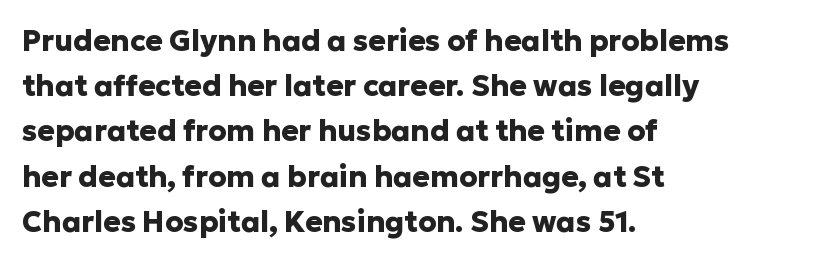
Q: Is the text bold? A: Yes.
Q: Is the text italic (slanted)? A: No, it is upright.
Q: Is the typeface a serif or a sans-serif typeface? A: Sans-serif.
Q: Is the text underlined? A: No.
Q: How is the paragraph aligned? A: Left-aligned.
Q: Is the spacing between letters normal or unusually wide? A: Normal.
Q: Is the spacing between lines tight, normal or loose? A: Normal.
Q: Width (condensed, normal, or wide)? A: Normal.
Q: Stroke contrast? A: Low.
Q: x-height? A: Medium.
Q: Monospaced? A: No.
